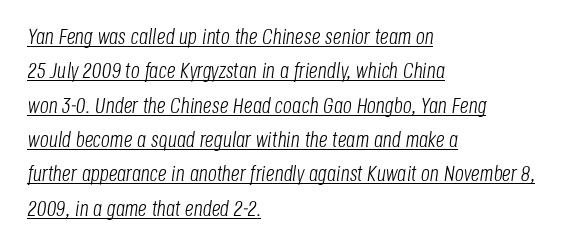
Q: Is the text bold? A: No.
Q: Is the text italic (slanted)? A: Yes, it leans right by about 8 degrees.
Q: Is the text underlined? A: Yes.
Q: How is the paragraph aligned? A: Left-aligned.
Q: Is the spacing between letters normal or unusually wide? A: Normal.
Q: Is the spacing between lines tight, normal or loose? A: Normal.
